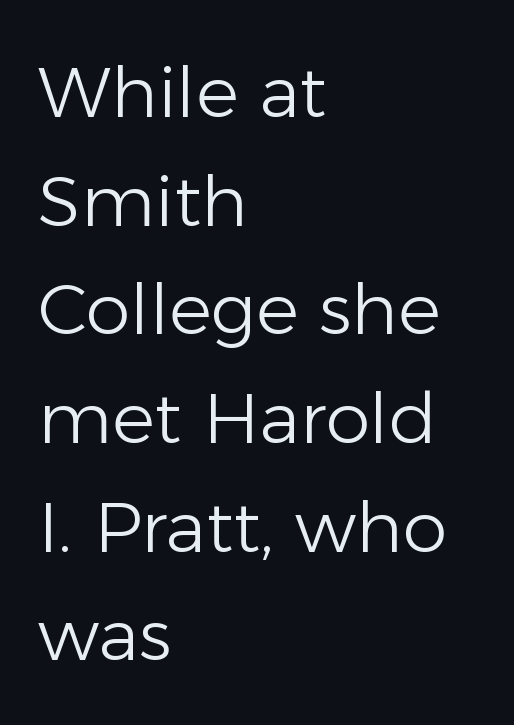
Vertical stems look standard width or narrower in stroke. The zone under the glyphs is completely vacant. Varying glyph widths throughout — classic text-font behaviour. Vertical strokes here are truly vertical.
